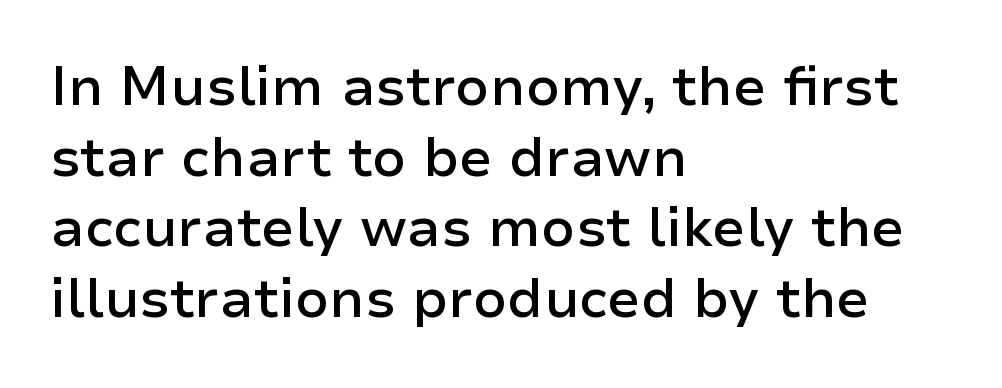
The image shows 54 px semibold sans-serif type, upright; set left-aligned, normal line spacing (1.31x), normal letter spacing, not underlined; low stroke contrast and a medium x-height.
